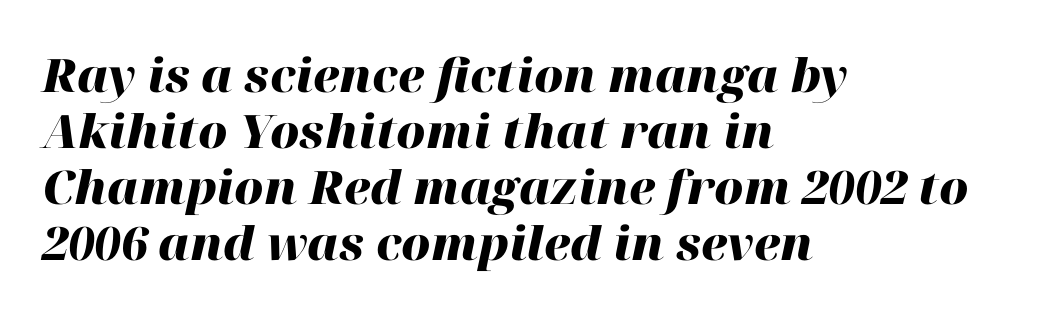
The image shows 46 px heavy type, italic (leaning right); set left-aligned, line spacing 1.22x, normal letter spacing, not underlined; high stroke contrast and a medium x-height.
